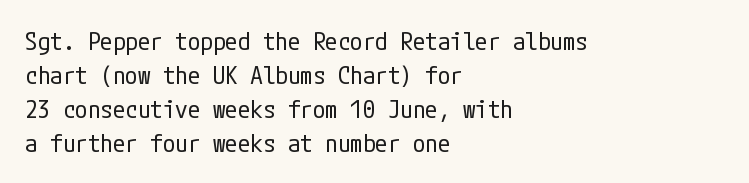
{"italic": "no", "bold": "no", "underline": "no", "align": "left", "line_spacing": "normal", "line_spacing_ratio": 1.36, "letter_spacing": "normal", "letter_spacing_em": 0.0, "glyph_px": 25}
